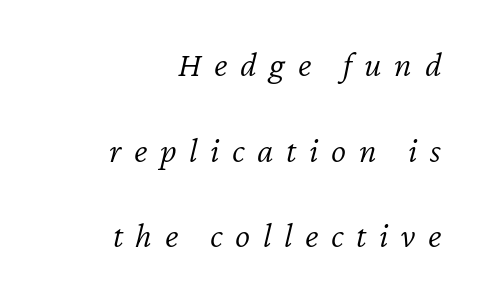
{"italic": "yes", "lean": "right", "slant_degrees": 12, "bold": "no", "weight": "light", "width": "normal", "stroke_contrast": "low", "x_height": "medium", "monospaced": "no", "underline": "no", "align": "right", "line_spacing": "loose", "line_spacing_ratio": 2.38, "letter_spacing": "wide", "letter_spacing_em": 0.35, "glyph_px": 36}
